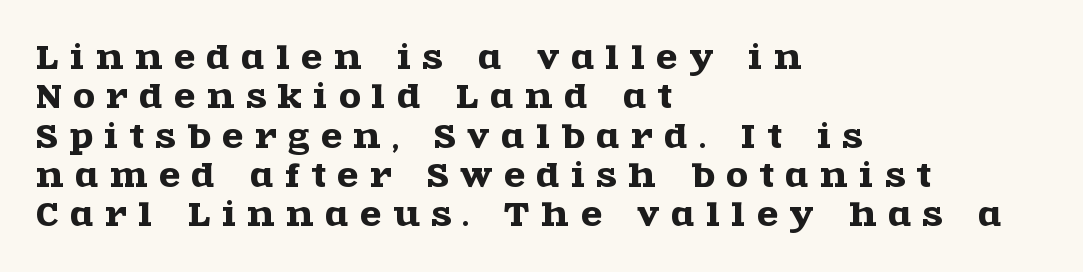
Q: Is the text italic (slanted)? A: No, it is upright.
Q: Is the typeface a serif or a sans-serif typeface? A: Serif.
Q: Is the text underlined? A: No.
Q: How is the paragraph aligned? A: Left-aligned.
Q: Is the spacing between letters normal or unusually wide? A: Unusually wide.
Q: Is the spacing between lines tight, normal or loose? A: Normal.
Q: Width (condensed, normal, or wide)? A: Wide.
Q: x-height? A: Large.
Q: Monospaced? A: No.
